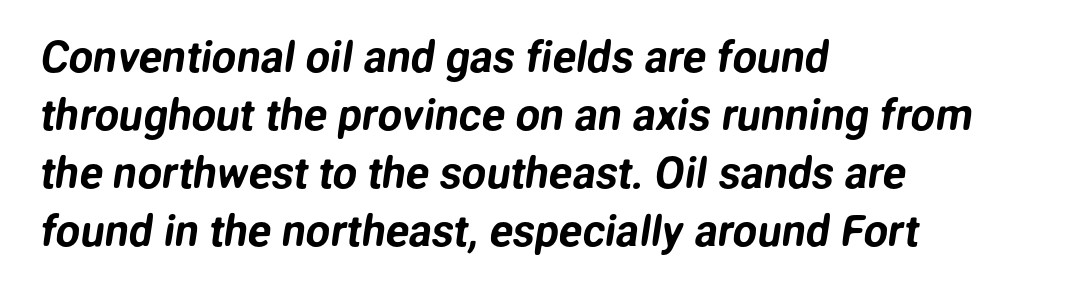
Q: Is the typeface a serif or a sans-serif typeface? A: Sans-serif.
Q: Is the text underlined? A: No.
Q: How is the paragraph aligned? A: Left-aligned.
Q: Is the spacing between letters normal or unusually wide? A: Normal.
Q: Is the spacing between lines tight, normal or loose? A: Normal.
Q: Width (condensed, normal, or wide)? A: Normal.
Q: Stroke contrast? A: Low.
Q: x-height? A: Medium.
Q: Monospaced? A: No.
